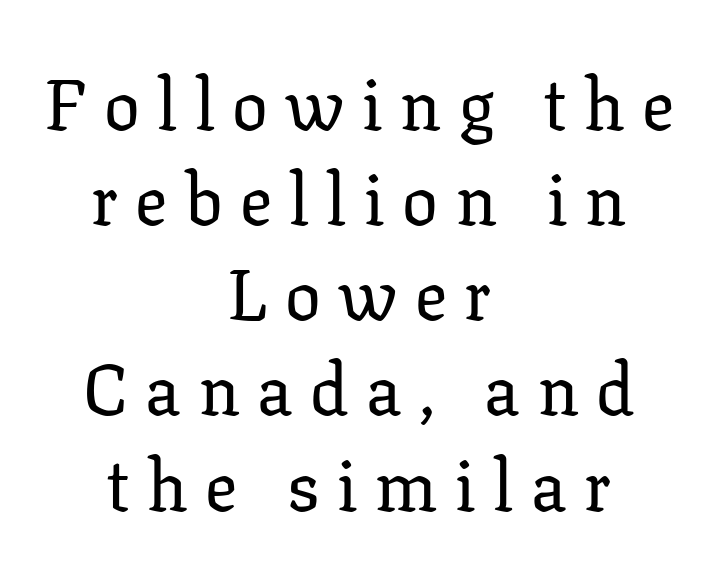
Q: Is the text italic (slanted)? A: No, it is upright.
Q: Is the typeface a serif or a sans-serif typeface? A: Serif.
Q: Is the text underlined? A: No.
Q: How is the paragraph aligned? A: Centered.
Q: Is the spacing between letters normal or unusually wide? A: Unusually wide.
Q: Is the spacing between lines tight, normal or loose? A: Normal.
Q: Width (condensed, normal, or wide)? A: Normal.
Q: Stroke contrast? A: Low.
Q: x-height? A: Medium.
Q: Monospaced? A: No.
